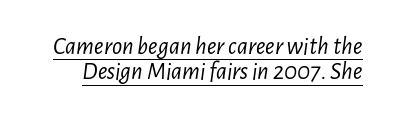
The image shows 25 px text type, italic (leaning right); set tight line spacing (1.02x), normal letter spacing, underlined.
